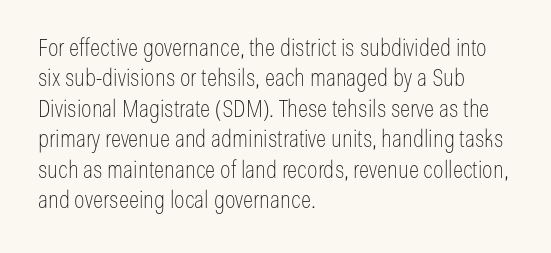
The type sits square on the baseline with zero lean. Only glyphs here, with clear space below each row. This sample is left-justified, so line endings fall wherever the words run out. Nothing unusual about the tracking: characters are spaced as the font intends. No extra ink here — the face is not bold.
